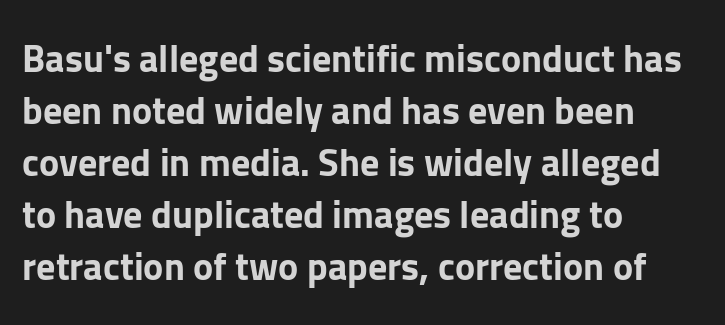
The image shows 38 px bold sans-serif type, upright; set left-aligned, normal line spacing (1.37x), normal letter spacing, not underlined; low stroke contrast and a medium x-height.
